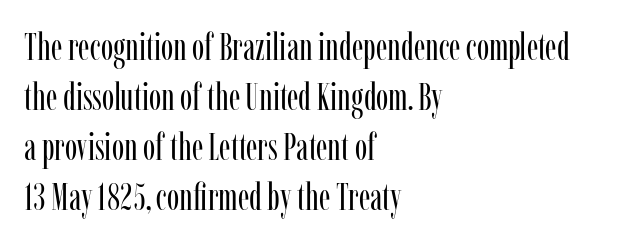
{"serif": "yes", "italic": "no", "bold": "no", "weight": "regular", "width": "condensed", "stroke_contrast": "low", "x_height": "medium", "monospaced": "no", "underline": "no", "align": "left", "line_spacing": "normal", "line_spacing_ratio": 1.35, "letter_spacing": "normal", "letter_spacing_em": 0.0, "glyph_px": 37}
